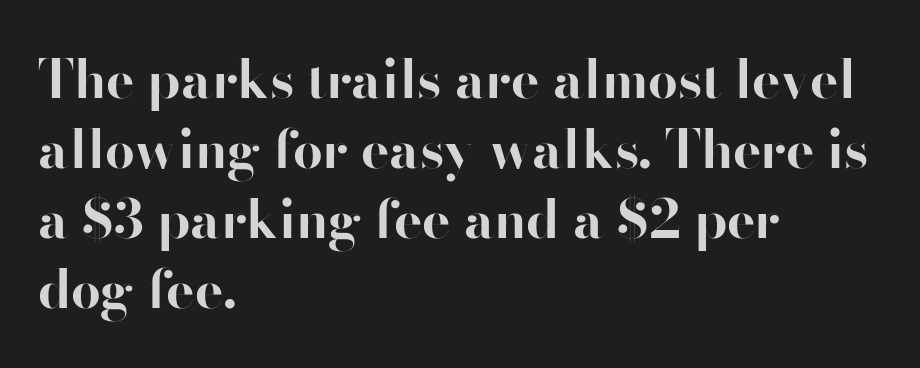
Left-aligned paragraph, ragged on the right. The line texture is even and compact thanks to regular tracking. The passage shown is emphatically bold. You can tell from the bare stems that sans-serif type was used. Posture: straight, roman, zero tilt.
